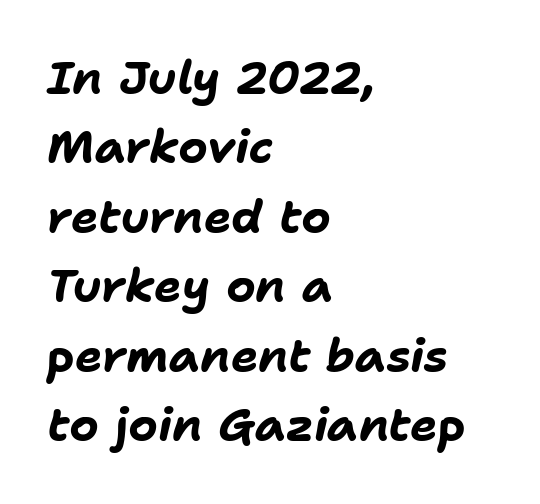
The letters advance in unequal steps, a hallmark of proportional type. Clear beneath every line of the passage. Default kerning and tracking; the words read as compact shapes. Interline gaps are of average width in this sample.
